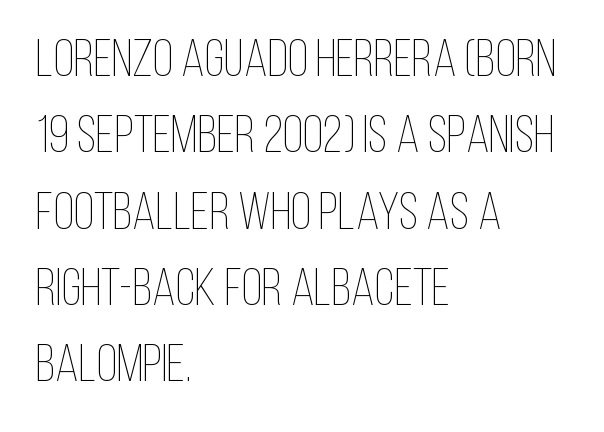
{"italic": "no", "bold": "no", "weight": "thin", "width": "condensed", "stroke_contrast": "low", "x_height": "large", "monospaced": "no", "underline": "no", "align": "left", "line_spacing": "normal", "line_spacing_ratio": 1.44, "letter_spacing": "normal", "letter_spacing_em": 0.0, "glyph_px": 53}
